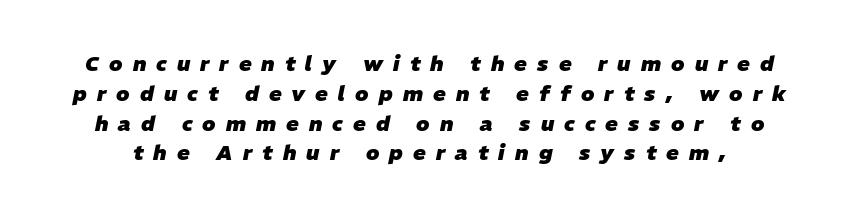
The image shows 21 px bold type, italic (leaning right); set normal line spacing (1.42x), unusually wide letter spacing (+0.48 em), not underlined.
